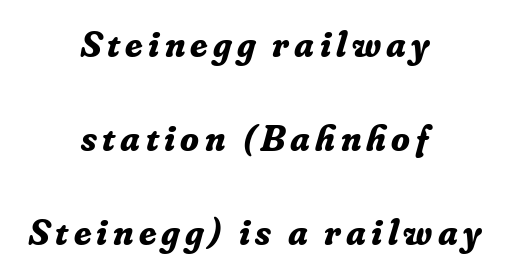
Q: Is the text bold? A: Yes.
Q: Is the text italic (slanted)? A: Yes, it leans right by about 16 degrees.
Q: Is the typeface a serif or a sans-serif typeface? A: Serif.
Q: Is the text underlined? A: No.
Q: How is the paragraph aligned? A: Centered.
Q: Is the spacing between lines tight, normal or loose? A: Loose.
Q: Width (condensed, normal, or wide)? A: Normal.
Q: Stroke contrast? A: Low.
Q: x-height? A: Small.
Q: Monospaced? A: No.
